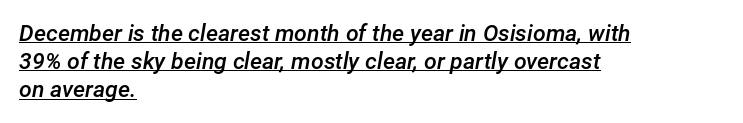
Q: Is the text bold? A: Semi-bold.
Q: Is the text italic (slanted)? A: Yes, it leans right by about 12 degrees.
Q: Is the text underlined? A: Yes.
Q: How is the paragraph aligned? A: Left-aligned.
Q: Is the spacing between letters normal or unusually wide? A: Normal.
